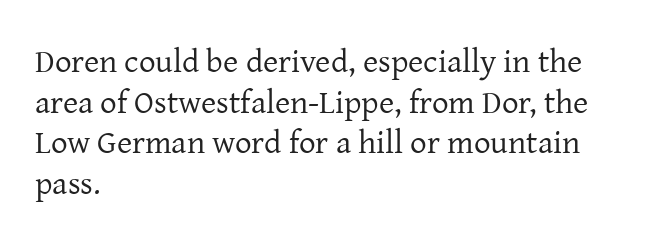
Q: Is the text bold? A: No.
Q: Is the text italic (slanted)? A: No, it is upright.
Q: Is the typeface a serif or a sans-serif typeface? A: Serif.
Q: Is the text underlined? A: No.
Q: How is the paragraph aligned? A: Left-aligned.
Q: Is the spacing between letters normal or unusually wide? A: Normal.
Q: Width (condensed, normal, or wide)? A: Normal.
Q: Stroke contrast? A: Low.
Q: x-height? A: Medium.
Q: Monospaced? A: No.
